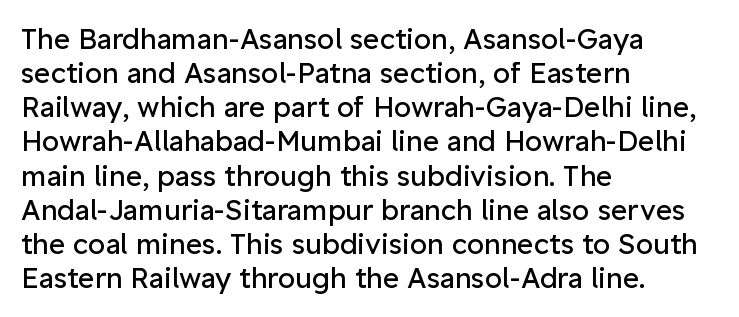
{"serif": "no", "italic": "no", "bold": "no", "weight": "regular", "width": "normal", "stroke_contrast": "low", "x_height": "medium", "monospaced": "no", "underline": "no", "align": "left", "line_spacing_ratio": 1.22, "letter_spacing": "normal", "letter_spacing_em": 0.0, "glyph_px": 28}
